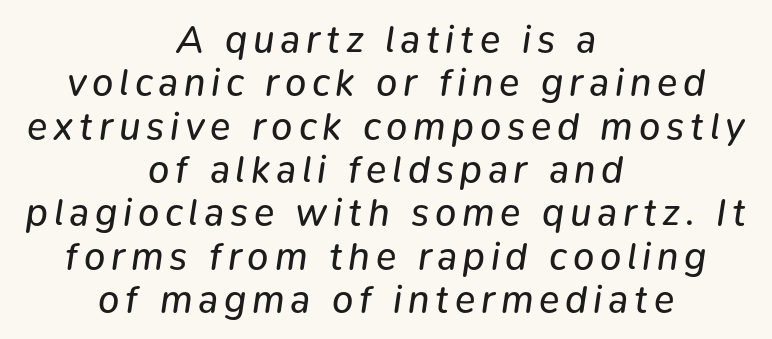
The image shows 38 px regular-weight type, italic (leaning right); set centered, tight line spacing (1.14x), not underlined; low stroke contrast and a medium x-height.
